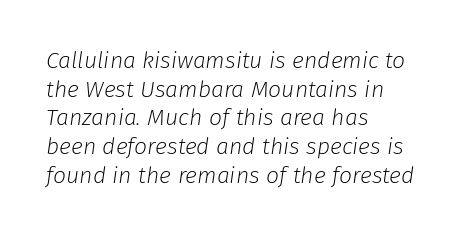
A quiet, ordinary-to-light weight characterises the typeface. Vertical spacing — default. The string is rendered with underlining switched off. The horizontal fit of the characters is conventional and even. Visually the block forms a straight wall on the left and a jagged coastline on the right. The rendering applies a slant to the glyphs.
